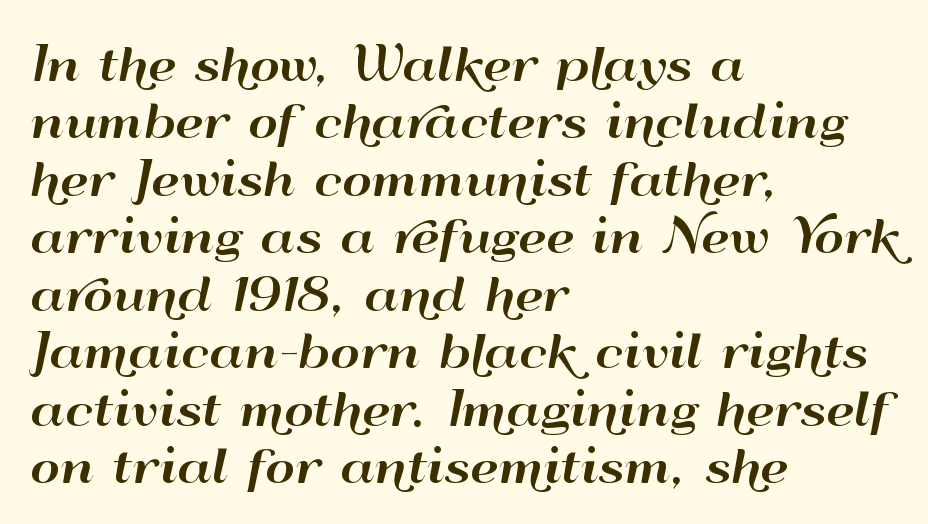
Serifs: no, the terminals of the letterforms are clean. Alignment: flush left. The zone under the glyphs is completely vacant. Each letter keeps its own natural width here, so spacing adapts to shape. The tracking reads as untouched default to a designer's eye.
